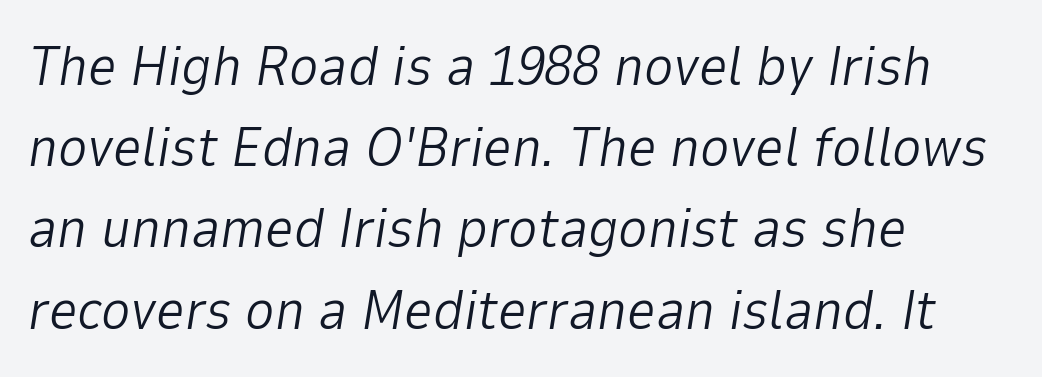
The image shows 56 px light type, italic (leaning right); set left-aligned, normal line spacing (1.45x), normal letter spacing, not underlined; low stroke contrast and a medium x-height.
